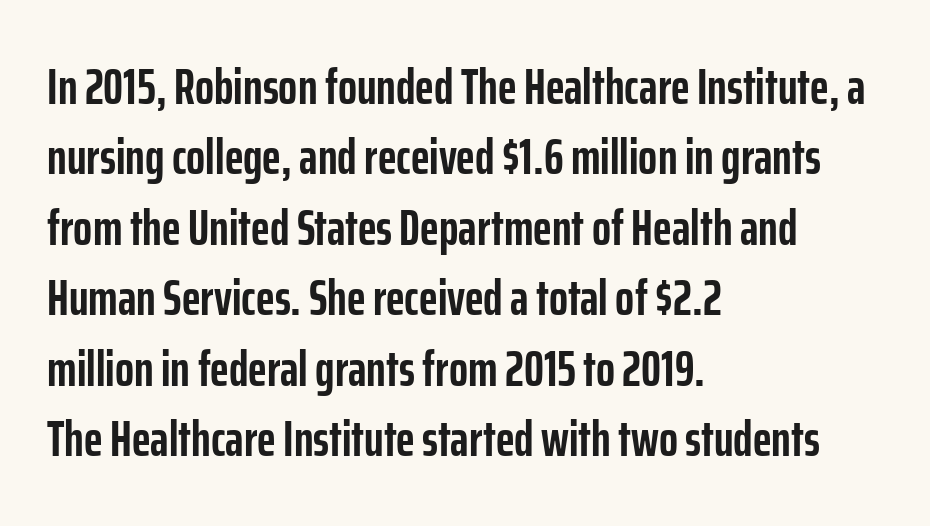
{"serif": "no", "italic": "no", "bold": "yes", "weight": "semibold", "width": "condensed", "stroke_contrast": "low", "x_height": "medium", "monospaced": "no", "underline": "no", "align": "left", "line_spacing": "normal", "line_spacing_ratio": 1.41, "letter_spacing": "normal", "letter_spacing_em": 0.0, "glyph_px": 50}
